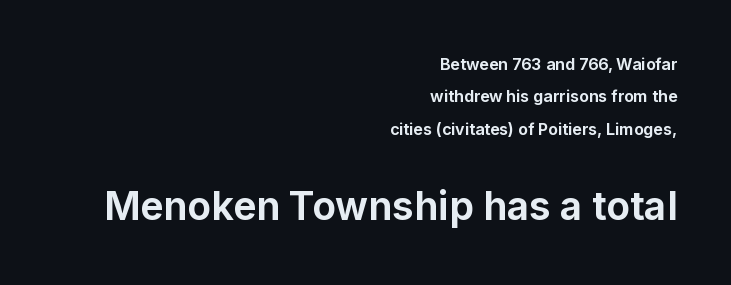
Q: Is the text bold? A: Yes.
Q: Is the text italic (slanted)? A: No, it is upright.
Q: Is the typeface a serif or a sans-serif typeface? A: Sans-serif.
Q: Is the text underlined? A: No.
Q: How is the paragraph aligned? A: Right-aligned.
Q: Is the spacing between letters normal or unusually wide? A: Normal.
Q: Is the spacing between lines tight, normal or loose? A: Loose.
Q: Which block of text is set in a larger size, the first (top) or the second (bottom)? A: The second (bottom) one.
Q: Width (condensed, normal, or wide)? A: Normal.
Q: Stroke contrast? A: Low.
Q: x-height? A: Medium.
Q: Monospaced? A: No.
